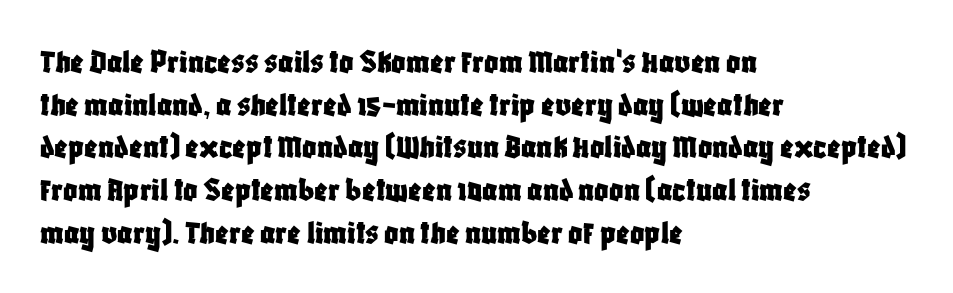
{"serif": "no", "italic": "no", "width": "condensed", "stroke_contrast": "low", "x_height": "large", "monospaced": "no", "underline": "no", "align": "left", "line_spacing_ratio": 1.22, "letter_spacing": "normal", "letter_spacing_em": 0.0, "glyph_px": 35}
